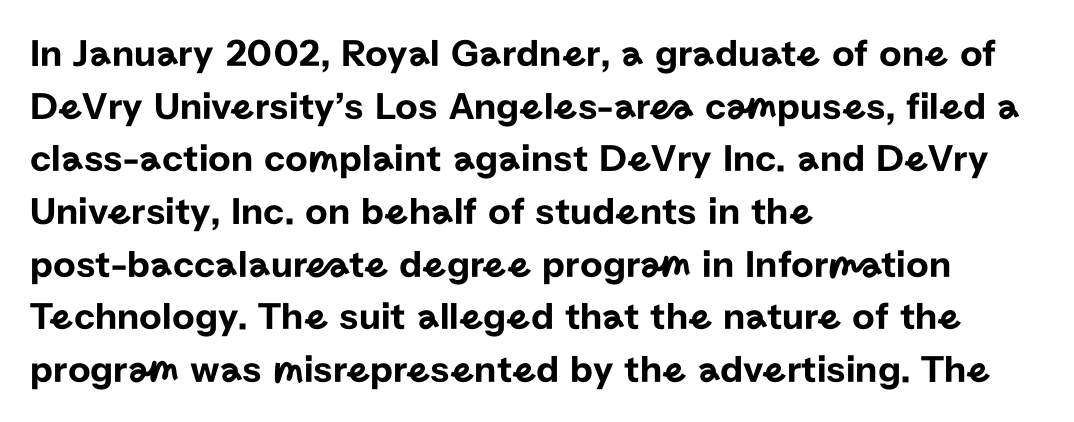
The image shows 39 px sans-serif type, upright; set left-aligned, normal line spacing (1.35x), normal letter spacing, not underlined; low stroke contrast and a medium x-height.
